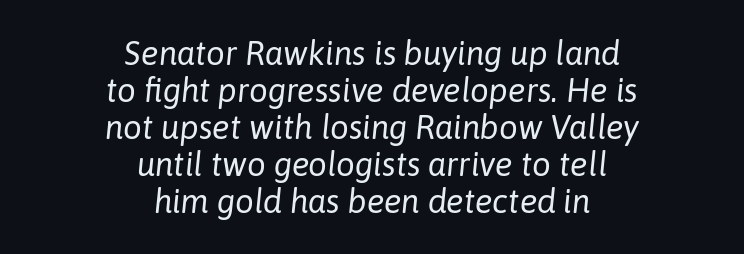
Q: Is the text bold? A: No.
Q: Is the text italic (slanted)? A: Yes, it leans right by about 6 degrees.
Q: Is the text underlined? A: No.
Q: How is the paragraph aligned? A: Centered.
Q: Is the spacing between letters normal or unusually wide? A: Normal.
Q: Is the spacing between lines tight, normal or loose? A: Tight.
Q: Width (condensed, normal, or wide)? A: Normal.
Q: Stroke contrast? A: Low.
Q: x-height? A: Medium.
Q: Monospaced? A: No.
